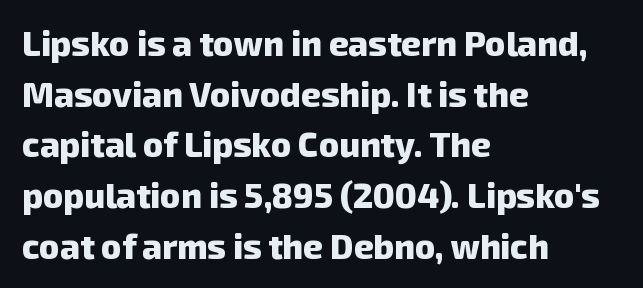
The face used here is a sans, in the tradition of grotesques and geometrics. Compared with an ordinary text face, these strokes are far heavier — a full bold. The passage shown has conventional tracking throughout. The zone under the glyphs is completely vacant. Each letter keeps its own natural width here, so spacing adapts to shape. All the whitespace from short lines collects on the right.
